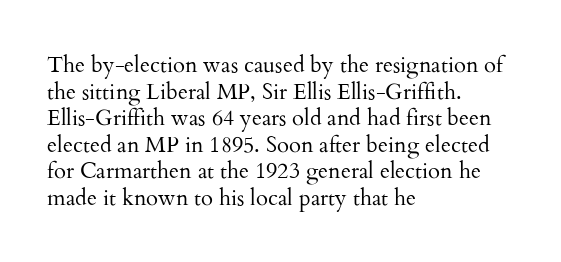
The image shows 22 px text type, upright; set left-aligned, line spacing 1.21x, normal letter spacing, not underlined.
